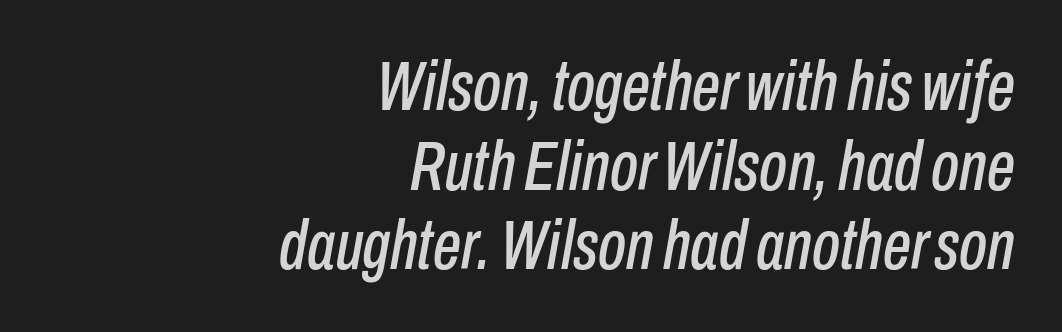
Q: Is the text italic (slanted)? A: Yes, it leans right by about 10 degrees.
Q: Is the text underlined? A: No.
Q: How is the paragraph aligned? A: Right-aligned.
Q: Is the spacing between letters normal or unusually wide? A: Normal.
Q: Is the spacing between lines tight, normal or loose? A: Tight.
Q: Width (condensed, normal, or wide)? A: Condensed.
Q: Stroke contrast? A: Low.
Q: x-height? A: Medium.
Q: Monospaced? A: No.
